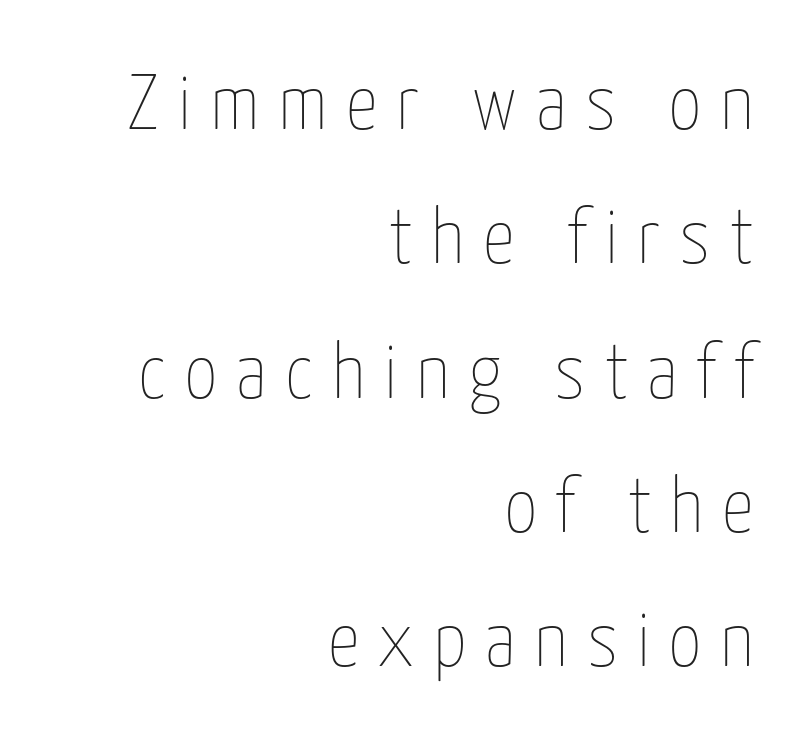
{"italic": "no", "bold": "no", "weight": "thin", "width": "condensed", "stroke_contrast": "low", "x_height": "medium", "monospaced": "no", "underline": "no", "align": "right", "line_spacing": "normal", "line_spacing_ratio": 1.7, "letter_spacing": "wide", "letter_spacing_em": 0.24, "glyph_px": 79}
